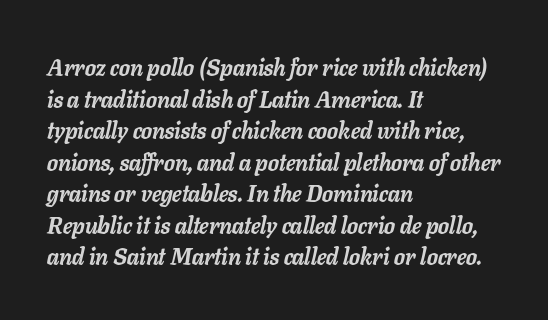
{"italic": "yes", "lean": "right", "slant_degrees": 11, "bold": "yes", "underline": "no", "align": "left", "line_spacing": "normal", "line_spacing_ratio": 1.37, "letter_spacing": "normal", "letter_spacing_em": 0.0, "glyph_px": 23}
